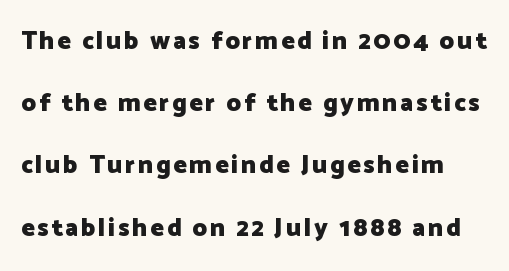
The image shows 25 px bold type, upright; set loose line spacing (2.49x), not underlined.
